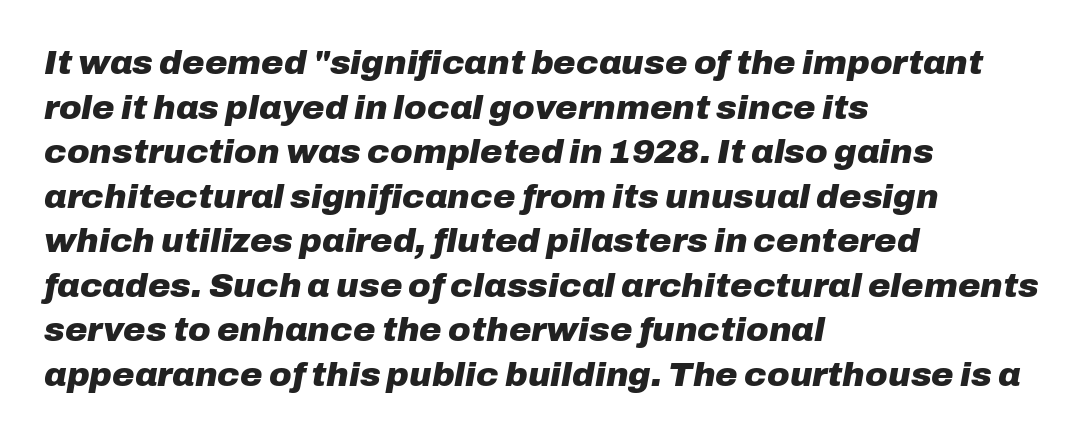
{"italic": "yes", "lean": "right", "slant_degrees": 10, "bold": "yes", "weight": "heavy", "width": "normal", "stroke_contrast": "low", "x_height": "medium", "monospaced": "no", "underline": "no", "align": "left", "line_spacing": "normal", "line_spacing_ratio": 1.31, "letter_spacing": "normal", "letter_spacing_em": 0.0, "glyph_px": 34}
